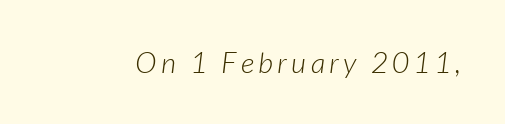
Q: Is the text bold? A: No.
Q: Is the text italic (slanted)? A: Yes, it leans right by about 7 degrees.
Q: Is the text underlined? A: No.
Q: Width (condensed, normal, or wide)? A: Normal.
Q: Stroke contrast? A: Low.
Q: x-height? A: Medium.
Q: Monospaced? A: No.
